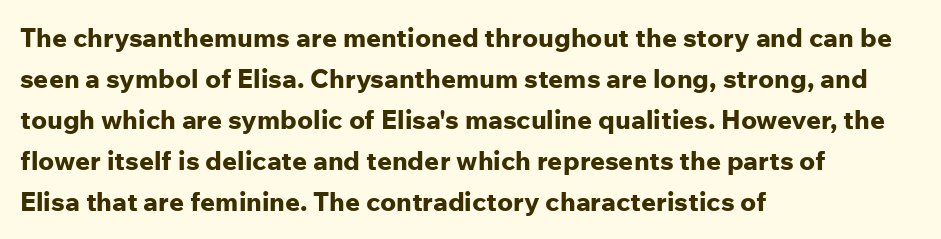
{"italic": "no", "bold": "yes", "underline": "no", "align": "left", "line_spacing": "normal", "line_spacing_ratio": 1.58, "letter_spacing": "normal", "letter_spacing_em": 0.0, "glyph_px": 26}
